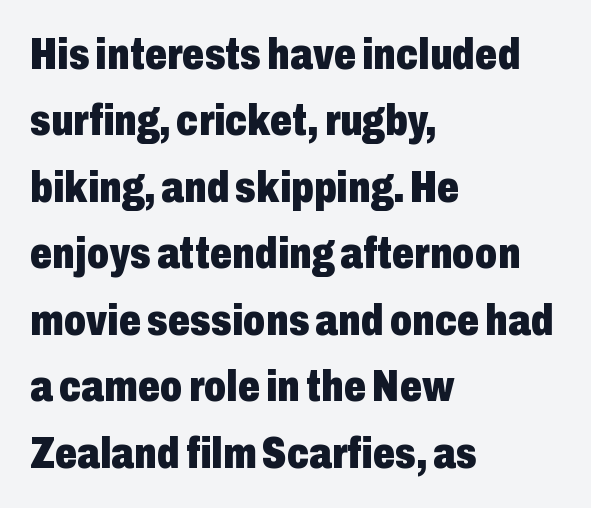
Q: Is the text bold? A: Yes.
Q: Is the text italic (slanted)? A: No, it is upright.
Q: Is the typeface a serif or a sans-serif typeface? A: Sans-serif.
Q: Is the text underlined? A: No.
Q: How is the paragraph aligned? A: Left-aligned.
Q: Is the spacing between letters normal or unusually wide? A: Normal.
Q: Is the spacing between lines tight, normal or loose? A: Normal.
Q: Width (condensed, normal, or wide)? A: Condensed.
Q: Stroke contrast? A: Low.
Q: x-height? A: Medium.
Q: Monospaced? A: No.
